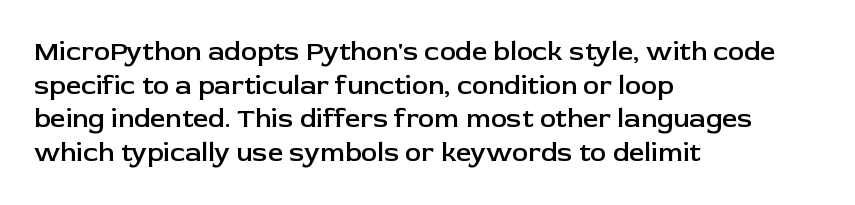
The image shows 27 px text type, upright; set left-aligned, normal line spacing (1.25x), normal letter spacing, not underlined.
